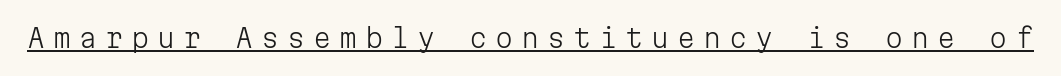
Weight: in the light-to-regular range. Notice how the stems are strictly vertical — no italics here. Characters follow at a spacing far wider than the type designer built in. Looks like someone drew a line under every word here.
